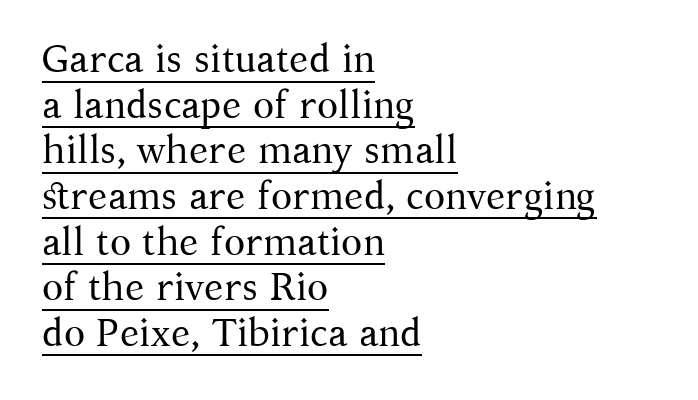
Ordinary non-slanted type is in use. Horizontally, the lines are justified to the leading edge only. The type family on display is of the serif kind. Looks like regular typesetting: each glyph gets only the width it needs. Weight: regular or lighter.
